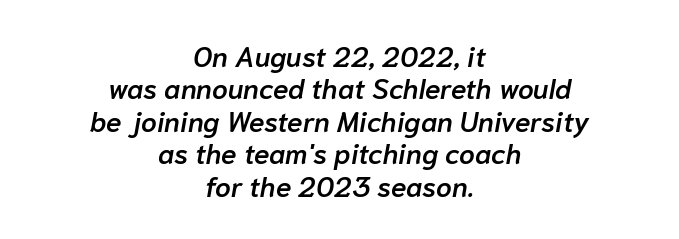
{"italic": "yes", "lean": "right", "slant_degrees": 10, "bold": "semi", "weight": "semibold", "width": "normal", "stroke_contrast": "low", "x_height": "medium", "monospaced": "no", "underline": "no", "align": "center", "line_spacing_ratio": 1.16, "letter_spacing": "normal", "letter_spacing_em": 0.0, "glyph_px": 28}
